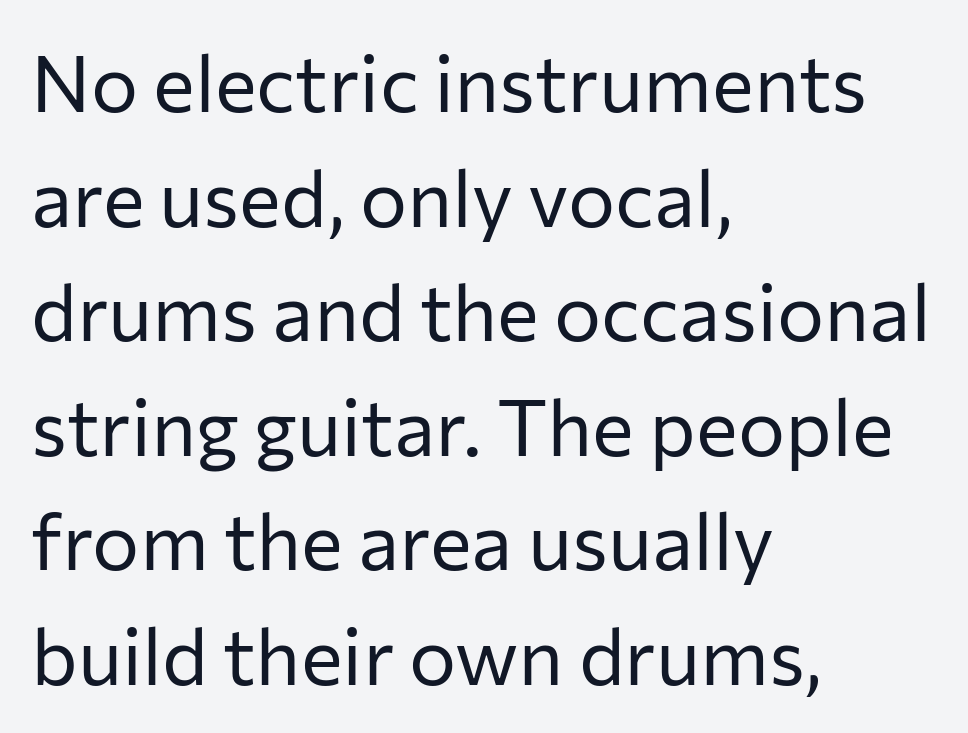
{"serif": "no", "italic": "no", "bold": "no", "weight": "regular", "width": "normal", "stroke_contrast": "low", "x_height": "medium", "monospaced": "no", "underline": "no", "align": "left", "line_spacing": "normal", "line_spacing_ratio": 1.45, "letter_spacing": "normal", "letter_spacing_em": 0.0, "glyph_px": 79}
